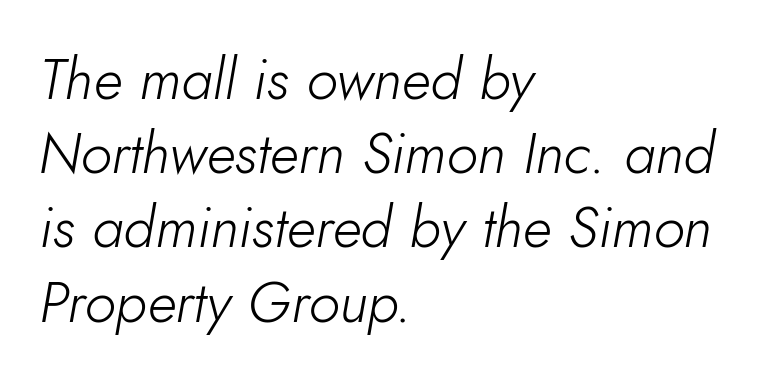
Summary of weight: not heavy and not bold. Character widths vary here, with narrow letters taking less room than wide ones. Type without underlining. The lines in this sample share a left origin and differ only in where they stop. Line spacing here is normal.
